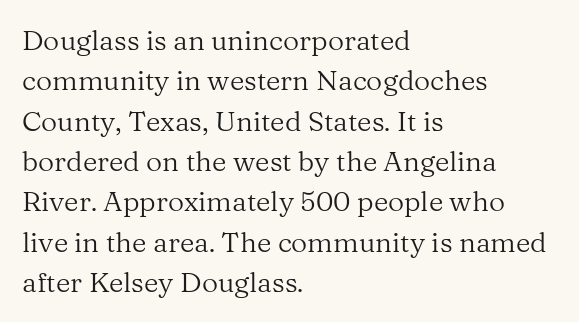
Q: Is the text bold? A: No.
Q: Is the text italic (slanted)? A: No, it is upright.
Q: Is the typeface a serif or a sans-serif typeface? A: Serif.
Q: Is the text underlined? A: No.
Q: How is the paragraph aligned? A: Left-aligned.
Q: Is the spacing between letters normal or unusually wide? A: Normal.
Q: Is the spacing between lines tight, normal or loose? A: Normal.
Q: Width (condensed, normal, or wide)? A: Normal.
Q: Stroke contrast? A: Medium.
Q: x-height? A: Medium.
Q: Monospaced? A: No.
